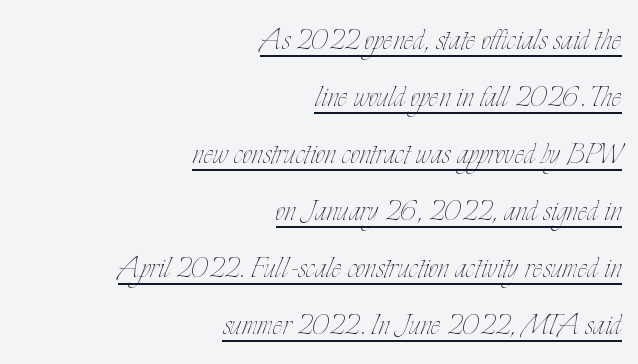
Think of a printed novel: that variable character pitch is what you see here. Regarding leading, the lines here are spaced in the standard way. The lines in this sample share a right terminus and differ only in where they begin. Check the space under the baseline: a stroke is drawn there.
